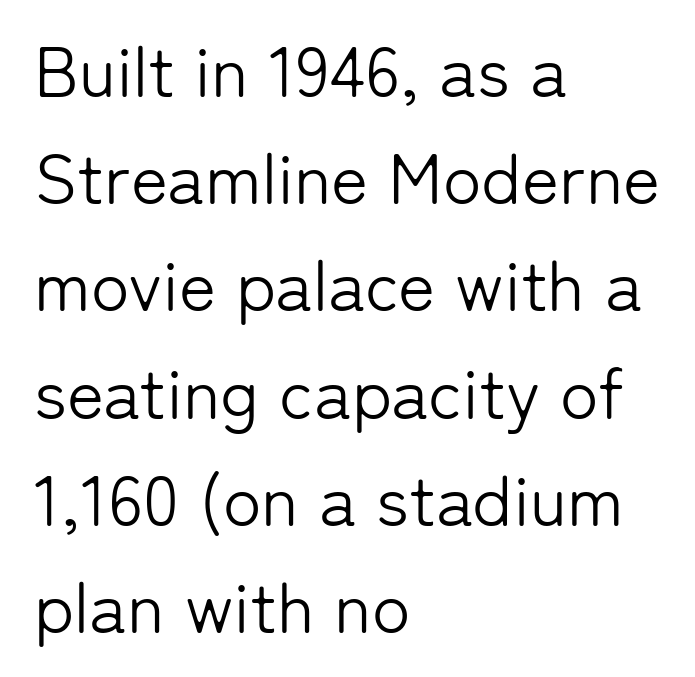
Q: Is the text bold? A: No.
Q: Is the text italic (slanted)? A: No, it is upright.
Q: Is the typeface a serif or a sans-serif typeface? A: Sans-serif.
Q: Is the text underlined? A: No.
Q: How is the paragraph aligned? A: Left-aligned.
Q: Is the spacing between letters normal or unusually wide? A: Normal.
Q: Is the spacing between lines tight, normal or loose? A: Normal.
Q: Width (condensed, normal, or wide)? A: Normal.
Q: Stroke contrast? A: Low.
Q: x-height? A: Medium.
Q: Monospaced? A: No.
